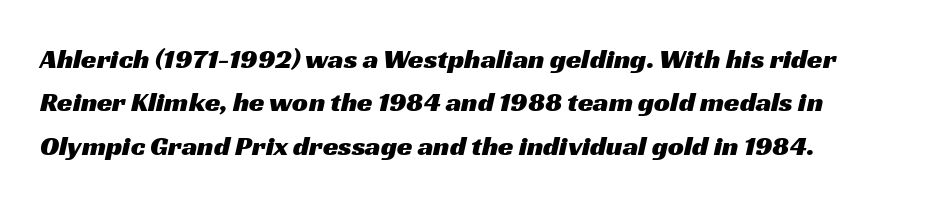
{"serif": "no", "width": "wide", "stroke_contrast": "medium", "x_height": "medium", "monospaced": "no", "underline": "no", "line_spacing": "normal", "line_spacing_ratio": 1.55, "letter_spacing": "normal", "letter_spacing_em": 0.0, "glyph_px": 28}
